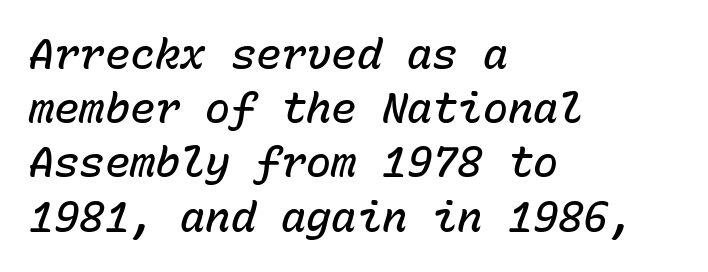
The image shows 42 px semibold type, italic (leaning right), monospaced; set left-aligned, normal line spacing (1.29x), normal letter spacing, not underlined; low stroke contrast and a medium x-height.
